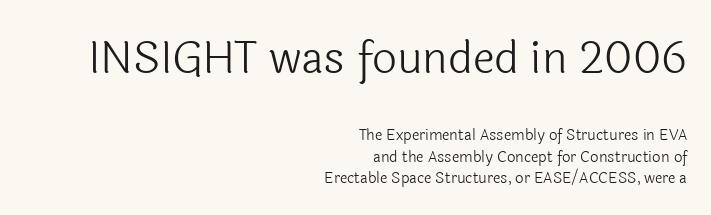
{"serif": "no", "italic": "no", "bold": "no", "weight": "light", "width": "normal", "x_height": "medium", "monospaced": "no", "underline": "no", "align": "right", "line_spacing": "normal", "line_spacing_ratio": 1.45, "letter_spacing": "normal", "letter_spacing_em": 0.0, "larger_block": "first", "size_ratio": 2.93, "glyph_px": 44}
